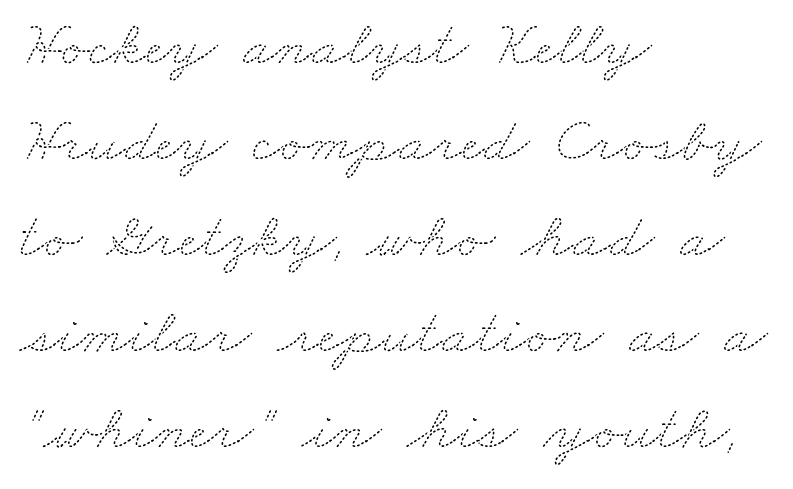
Q: Is the text bold? A: No.
Q: Is the text underlined? A: No.
Q: How is the paragraph aligned? A: Left-aligned.
Q: Is the spacing between letters normal or unusually wide? A: Normal.
Q: Is the spacing between lines tight, normal or loose? A: Normal.
Q: Width (condensed, normal, or wide)? A: Wide.
Q: Stroke contrast? A: Medium.
Q: x-height? A: Small.
Q: Monospaced? A: No.
